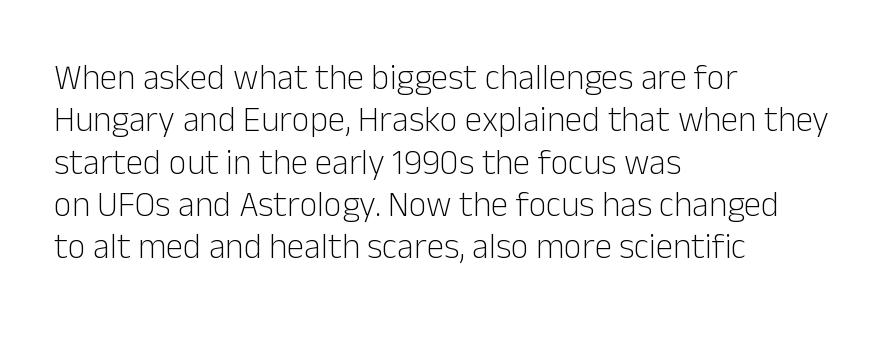
Each letter keeps its own natural width here, so spacing adapts to shape. Horizontal alignment here is leftward, the default for most running prose. The passage shown is typeset with a sans-serif family. No letter is thick-stroked: the sample isn't bold. The specimen reads as upright at a glance. Descenders hang freely into open space.
